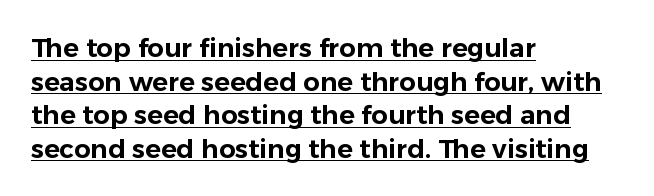
In terms of leading, this rendering sits right in the middle. The paragraph shown leans on its left margin. What stands out about the letter spacing? Nothing — it is the standard amount. This sample uses an upright cut, with every glyph sitting square on the baseline. Emphasis is given by a line drawn under the lettering.
